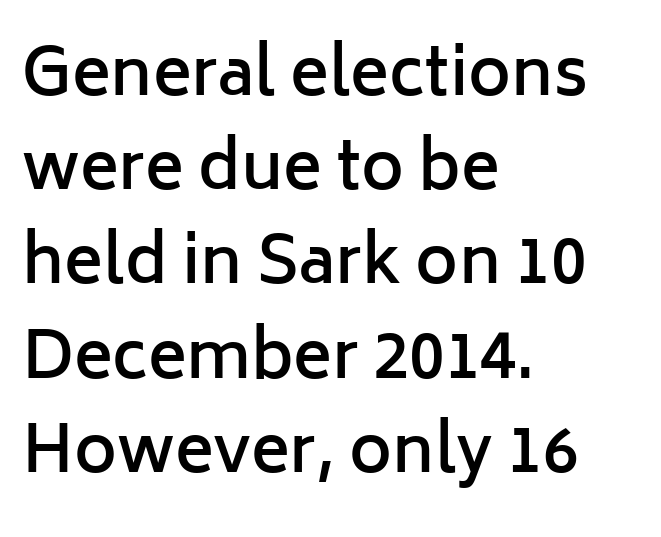
Nobody touched the tracking dial on this one. What kind of face is this? One without serifs — a sans. The rendering uses a moderate line-height, typical for paragraphs. Upright lettering throughout. Every letter is mildly thick-stroked: semibold rather than bold.
